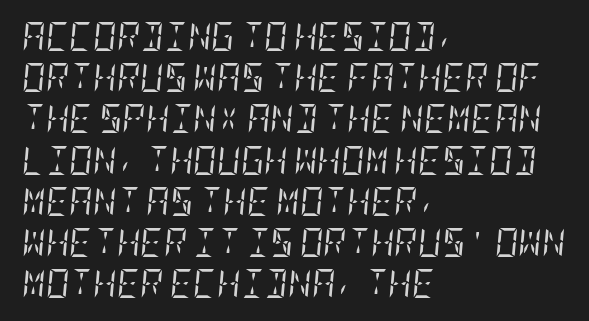
Q: Is the text bold? A: No.
Q: Is the text italic (slanted)? A: Yes, it leans right by about 5 degrees.
Q: Is the typeface a serif or a sans-serif typeface? A: Serif.
Q: Is the text underlined? A: No.
Q: How is the paragraph aligned? A: Left-aligned.
Q: Is the spacing between letters normal or unusually wide? A: Normal.
Q: Is the spacing between lines tight, normal or loose? A: Normal.
Q: Width (condensed, normal, or wide)? A: Condensed.
Q: Stroke contrast? A: Low.
Q: x-height? A: Large.
